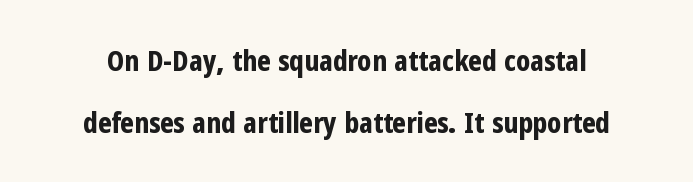
Q: Is the text bold? A: Yes.
Q: Is the text italic (slanted)? A: No, it is upright.
Q: Is the typeface a serif or a sans-serif typeface? A: Sans-serif.
Q: Is the text underlined? A: No.
Q: Is the spacing between letters normal or unusually wide? A: Normal.
Q: Is the spacing between lines tight, normal or loose? A: Loose.
Q: Width (condensed, normal, or wide)? A: Condensed.
Q: Stroke contrast? A: Low.
Q: x-height? A: Medium.
Q: Monospaced? A: No.
